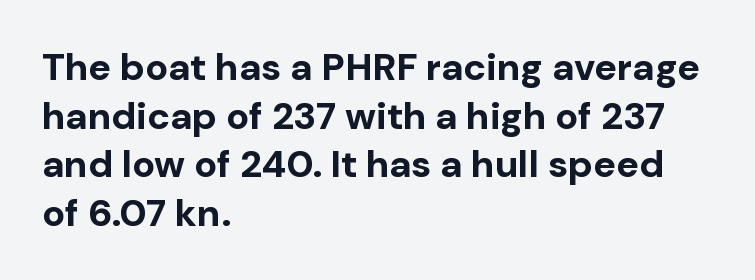
{"serif": "no", "italic": "no", "bold": "yes", "weight": "bold", "width": "normal", "stroke_contrast": "low", "x_height": "medium", "monospaced": "no", "underline": "no", "align": "left", "line_spacing": "normal", "line_spacing_ratio": 1.28, "letter_spacing": "normal", "letter_spacing_em": 0.0, "glyph_px": 38}
